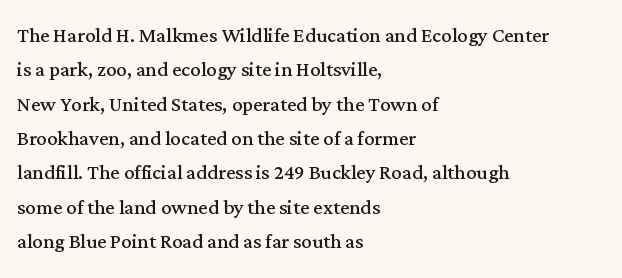
Q: Is the text bold? A: No.
Q: Is the text italic (slanted)? A: No, it is upright.
Q: Is the text underlined? A: No.
Q: How is the paragraph aligned? A: Left-aligned.
Q: Is the spacing between letters normal or unusually wide? A: Normal.
Q: Is the spacing between lines tight, normal or loose? A: Normal.
